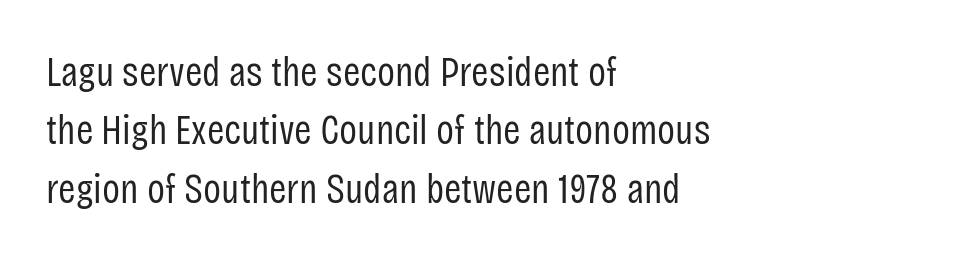
{"serif": "no", "italic": "no", "bold": "no", "weight": "regular", "width": "condensed", "stroke_contrast": "low", "x_height": "large", "monospaced": "no", "underline": "no", "align": "left", "line_spacing": "normal", "line_spacing_ratio": 1.39, "letter_spacing": "normal", "letter_spacing_em": 0.0, "glyph_px": 42}
